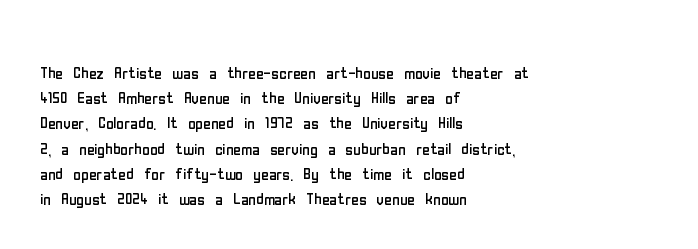
Q: Is the text bold? A: No.
Q: Is the text italic (slanted)? A: No, it is upright.
Q: Is the text underlined? A: No.
Q: How is the paragraph aligned? A: Left-aligned.
Q: Is the spacing between letters normal or unusually wide? A: Normal.
